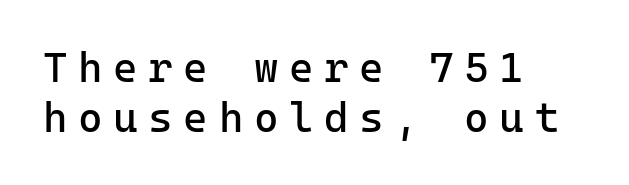
The image shows 42 px regular-weight sans-serif type, upright, monospaced; set left-aligned, line spacing 1.19x, unusually wide letter spacing (+0.25 em), not underlined; low stroke contrast and a medium x-height.
